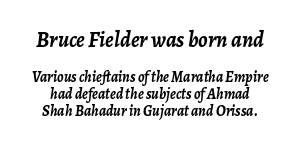
The image shows 22 px bold type, italic (leaning right); set tight line spacing (1.13x), normal letter spacing, not underlined; the first (top) block is 1.47x larger.
